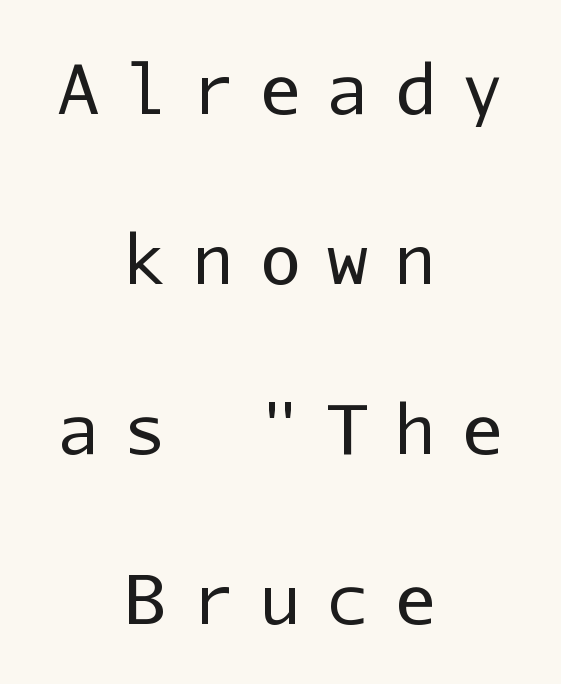
{"serif": "no", "italic": "no", "bold": "no", "weight": "regular", "width": "normal", "stroke_contrast": "low", "x_height": "medium", "monospaced": "yes", "underline": "no", "align": "center", "line_spacing": "loose", "line_spacing_ratio": 2.5, "letter_spacing": "wide", "letter_spacing_em": 0.39, "glyph_px": 68}
